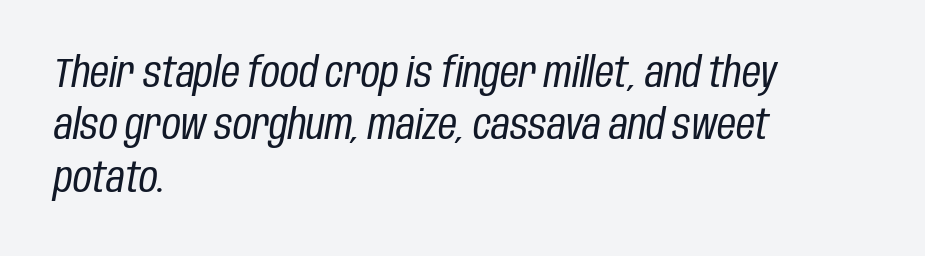
{"italic": "yes", "lean": "right", "slant_degrees": 10, "bold": "no", "weight": "regular", "width": "condensed", "stroke_contrast": "low", "x_height": "large", "monospaced": "no", "underline": "no", "align": "left", "line_spacing": "normal", "line_spacing_ratio": 1.28, "letter_spacing": "normal", "letter_spacing_em": 0.0, "glyph_px": 41}
